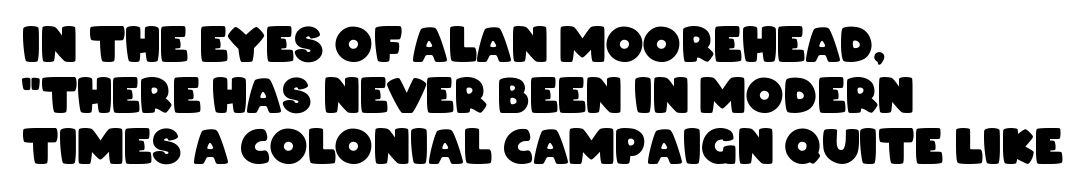
Q: Is the text bold? A: Yes.
Q: Is the typeface a serif or a sans-serif typeface? A: Sans-serif.
Q: Is the text underlined? A: No.
Q: How is the paragraph aligned? A: Left-aligned.
Q: Is the spacing between letters normal or unusually wide? A: Normal.
Q: Is the spacing between lines tight, normal or loose? A: Tight.
Q: Width (condensed, normal, or wide)? A: Condensed.
Q: Stroke contrast? A: Low.
Q: x-height? A: Large.
Q: Monospaced? A: No.
